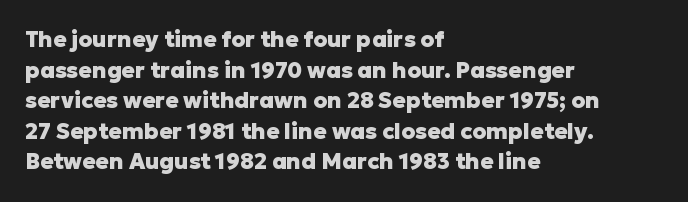
{"italic": "no", "bold": "yes", "underline": "no", "align": "left", "line_spacing": "normal", "line_spacing_ratio": 1.39, "letter_spacing": "normal", "letter_spacing_em": 0.0, "glyph_px": 22}
